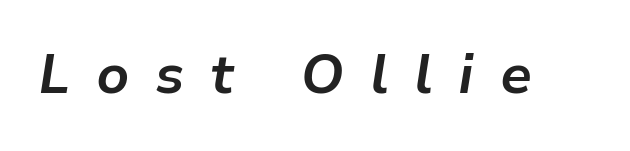
Q: Is the text bold? A: Yes.
Q: Is the text italic (slanted)? A: Yes, it leans right by about 9 degrees.
Q: Is the text underlined? A: No.
Q: Is the spacing between letters normal or unusually wide? A: Unusually wide.
Q: Width (condensed, normal, or wide)? A: Normal.
Q: Stroke contrast? A: Low.
Q: x-height? A: Medium.
Q: Monospaced? A: No.
